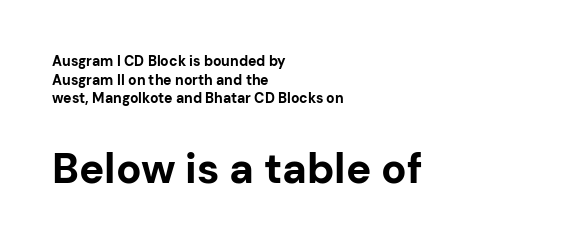
Q: Is the text bold? A: Yes.
Q: Is the text italic (slanted)? A: No, it is upright.
Q: Is the typeface a serif or a sans-serif typeface? A: Sans-serif.
Q: Is the text underlined? A: No.
Q: How is the paragraph aligned? A: Left-aligned.
Q: Is the spacing between letters normal or unusually wide? A: Normal.
Q: Is the spacing between lines tight, normal or loose? A: Normal.
Q: Which block of text is set in a larger size, the first (top) or the second (bottom)? A: The second (bottom) one.
Q: Width (condensed, normal, or wide)? A: Normal.
Q: Stroke contrast? A: Low.
Q: x-height? A: Medium.
Q: Monospaced? A: No.
